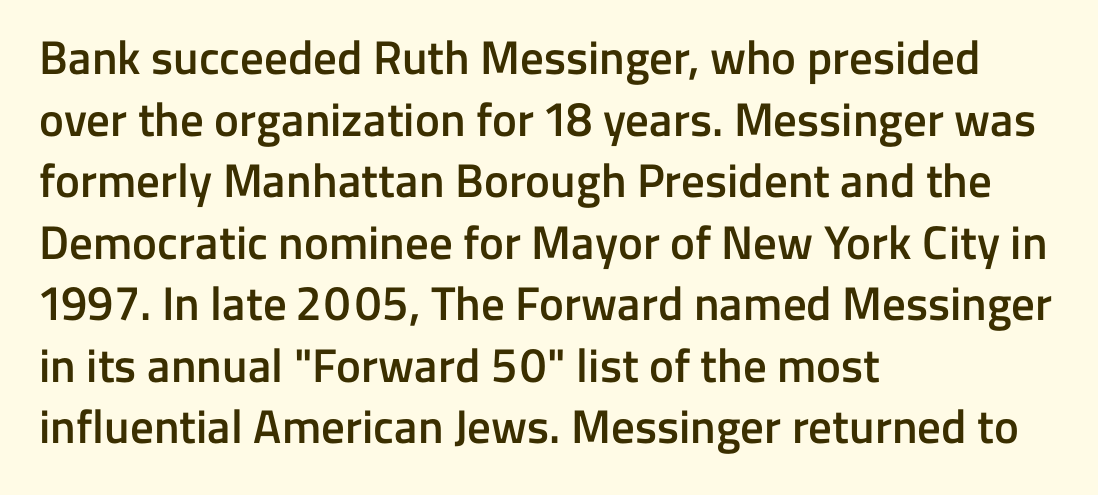
{"serif": "no", "italic": "no", "bold": "semi", "weight": "semibold", "width": "normal", "stroke_contrast": "low", "x_height": "medium", "monospaced": "no", "underline": "no", "align": "left", "line_spacing": "normal", "line_spacing_ratio": 1.31, "letter_spacing": "normal", "letter_spacing_em": 0.0, "glyph_px": 47}
